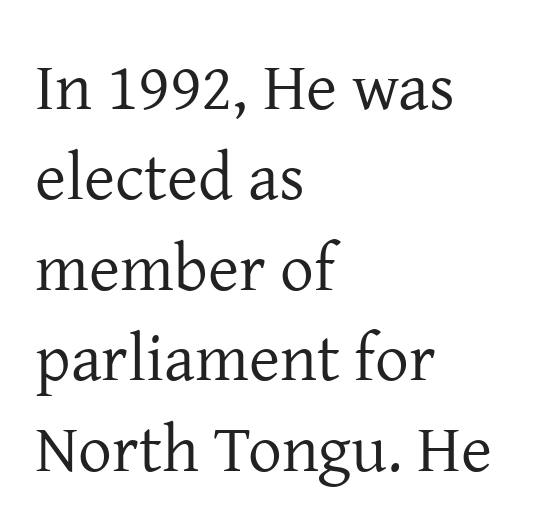
{"serif": "yes", "italic": "no", "bold": "no", "weight": "regular", "width": "normal", "stroke_contrast": "low", "x_height": "medium", "monospaced": "no", "underline": "no", "align": "left", "line_spacing": "normal", "line_spacing_ratio": 1.35, "letter_spacing": "normal", "letter_spacing_em": 0.0, "glyph_px": 67}
